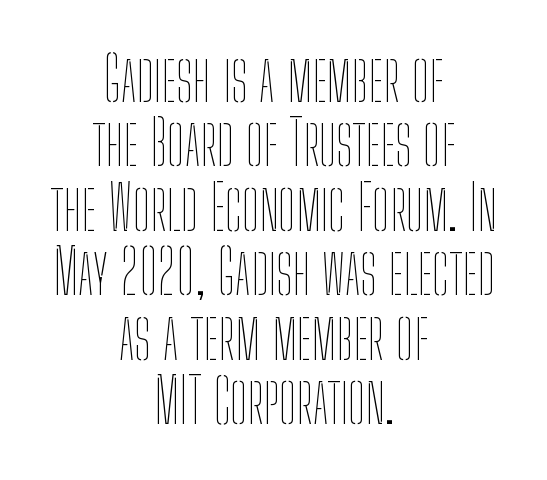
The image shows 62 px thin, condensed type, upright; set centered, tight line spacing (1.04x), normal letter spacing, not underlined; low stroke contrast and a medium x-height.
